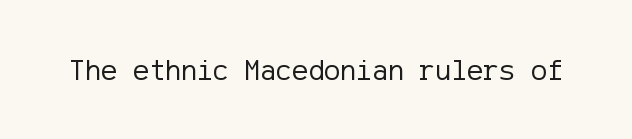
Q: Is the text bold? A: No.
Q: Is the text italic (slanted)? A: No, it is upright.
Q: Is the typeface a serif or a sans-serif typeface? A: Sans-serif.
Q: Is the text underlined? A: No.
Q: Is the spacing between letters normal or unusually wide? A: Normal.
Q: Width (condensed, normal, or wide)? A: Normal.
Q: Stroke contrast? A: Low.
Q: x-height? A: Medium.
